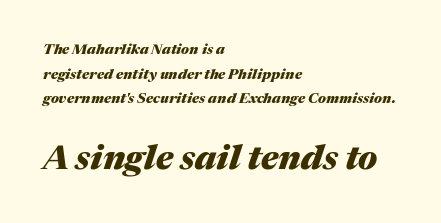
The composition opens small and finishes big. Is the letter spacing exaggerated? No — it looks like the ordinary default. These lines are rendered in a variable-pitch font. Each row of text sits above clean, open space.
